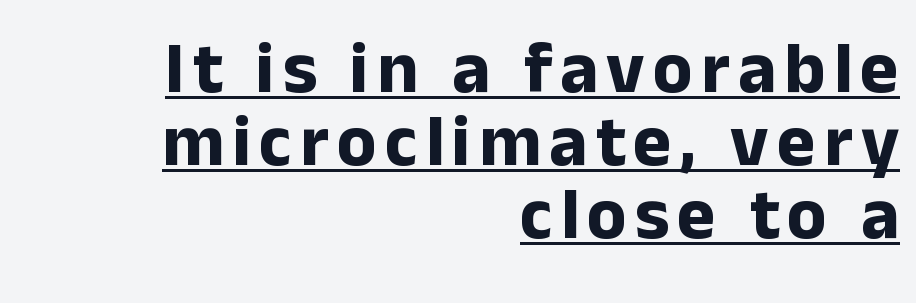
The letters stand upright; this is a roman face. Typeset ragged left — the right edge is the straight one. The sample has been set heavy, in full bold. Varying glyph widths throughout — classic text-font behaviour.
